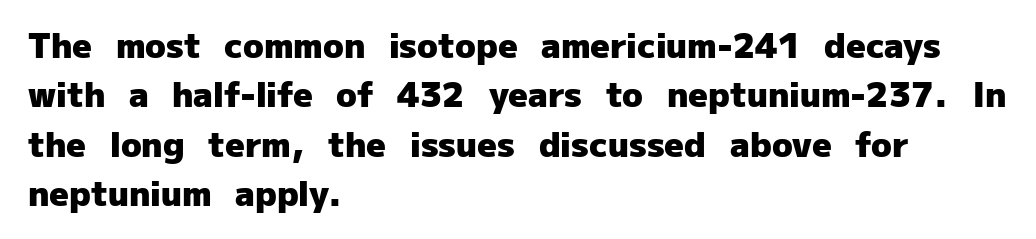
{"serif": "no", "italic": "no", "bold": "yes", "weight": "heavy", "width": "normal", "stroke_contrast": "low", "x_height": "medium", "monospaced": "no", "underline": "no", "align": "left", "line_spacing": "normal", "line_spacing_ratio": 1.45, "letter_spacing": "normal", "letter_spacing_em": 0.0, "glyph_px": 34}
